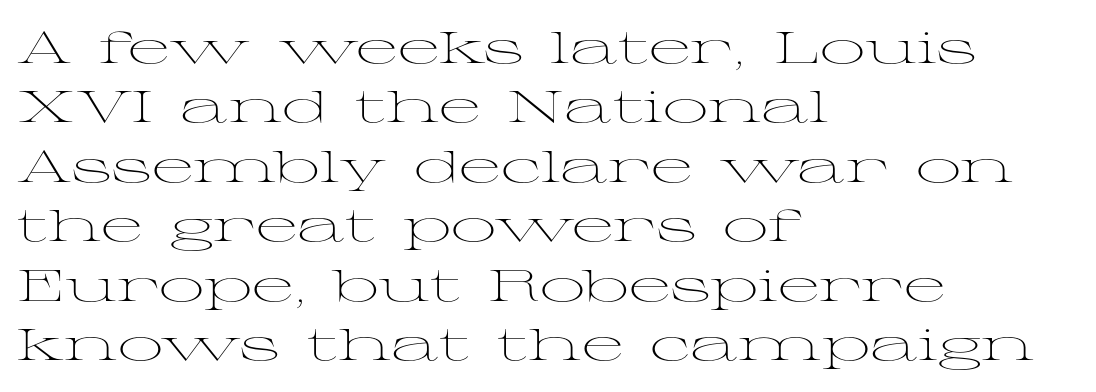
The image shows 45 px light, wide serif type, upright; set left-aligned, normal line spacing (1.32x), normal letter spacing, not underlined; medium stroke contrast and a medium x-height.
